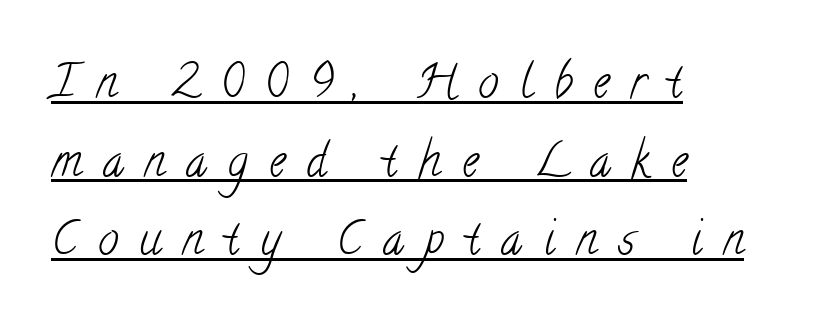
{"serif": "yes", "bold": "no", "weight": "light", "width": "condensed", "stroke_contrast": "low", "x_height": "small", "monospaced": "no", "underline": "yes", "align": "left", "line_spacing_ratio": 1.71, "letter_spacing": "wide", "letter_spacing_em": 0.46, "glyph_px": 46}
